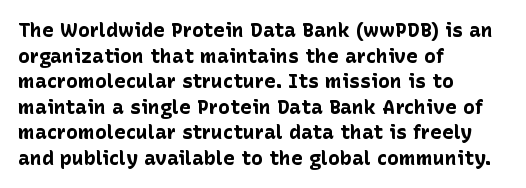
{"italic": "no", "bold": "yes", "underline": "no", "align": "left", "line_spacing": "normal", "line_spacing_ratio": 1.28, "letter_spacing": "normal", "letter_spacing_em": 0.0, "glyph_px": 20}
